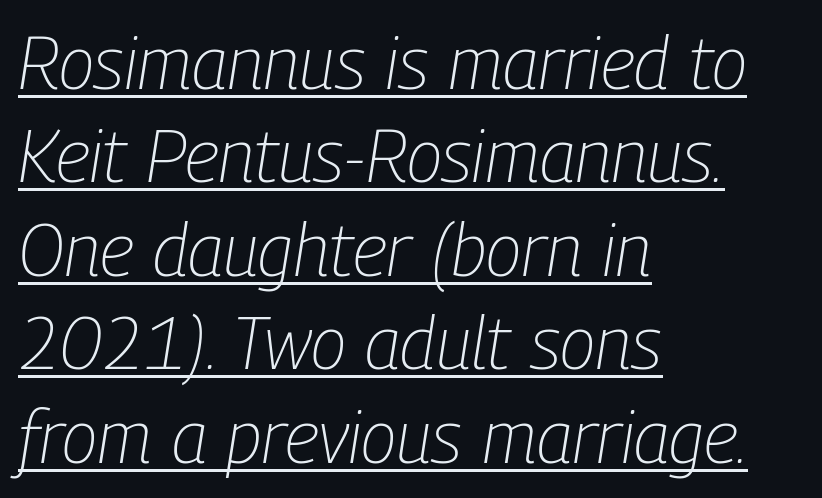
The image shows 73 px light, condensed type, italic (leaning right); set left-aligned, normal line spacing (1.28x), normal letter spacing, underlined; low stroke contrast and a medium x-height.
